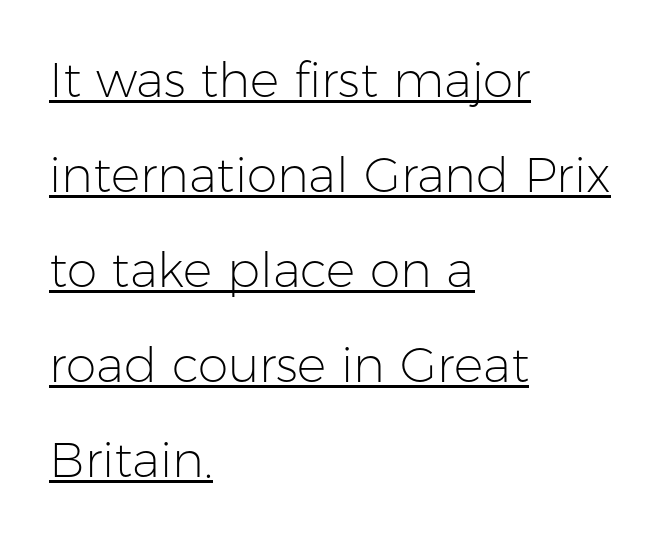
The image shows 49 px light sans-serif type, upright; set left-aligned, loose line spacing (1.94x), normal letter spacing, underlined; low stroke contrast and a medium x-height.
